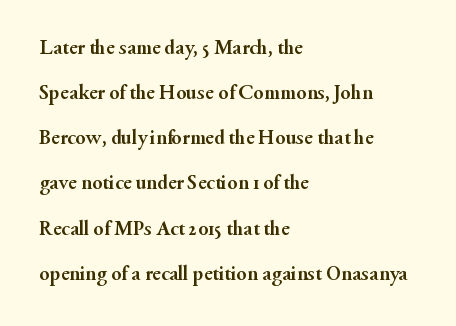
In terms of weight, the rendering is a true, heavy bold. A great deal of white space separates one row of letters from the next. Look at the tracking — it's just the regular setting, nothing added. These lines stack with their left ends in a neat column. These lines were composed using upright roman letters.
